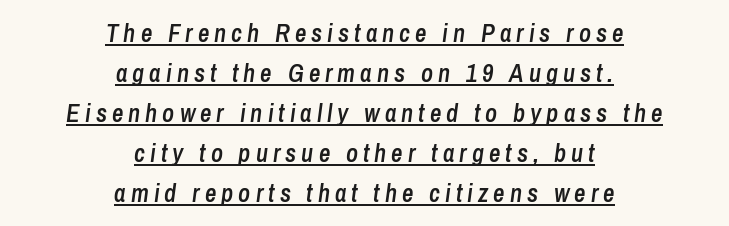
Q: Is the text bold? A: Semi-bold.
Q: Is the text italic (slanted)? A: Yes, it leans right by about 8 degrees.
Q: Is the text underlined? A: Yes.
Q: How is the paragraph aligned? A: Centered.
Q: Is the spacing between letters normal or unusually wide? A: Unusually wide.
Q: Is the spacing between lines tight, normal or loose? A: Normal.
